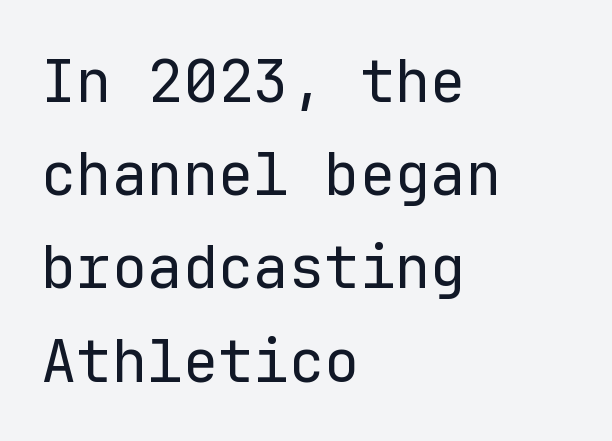
Q: Is the text bold? A: No.
Q: Is the text italic (slanted)? A: No, it is upright.
Q: Is the typeface a serif or a sans-serif typeface? A: Sans-serif.
Q: Is the text underlined? A: No.
Q: How is the paragraph aligned? A: Left-aligned.
Q: Is the spacing between letters normal or unusually wide? A: Normal.
Q: Is the spacing between lines tight, normal or loose? A: Normal.
Q: Width (condensed, normal, or wide)? A: Normal.
Q: Stroke contrast? A: Low.
Q: x-height? A: Medium.
Q: Monospaced? A: Yes.
